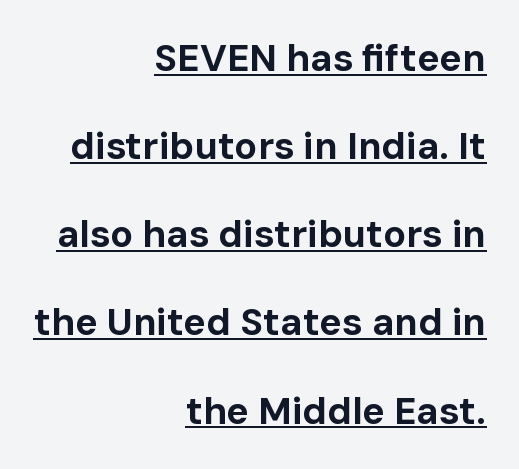
{"serif": "no", "italic": "no", "bold": "yes", "weight": "bold", "width": "normal", "stroke_contrast": "low", "x_height": "medium", "monospaced": "no", "underline": "yes", "align": "right", "line_spacing": "loose", "line_spacing_ratio": 2.32, "letter_spacing": "normal", "letter_spacing_em": 0.0, "glyph_px": 38}
